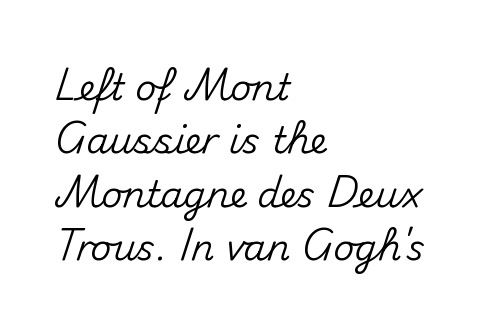
Which margin do the lines hug? The left one — the right edge is uneven. The rendering shows plain stroke endings on the letterforms — a sans-serif design. You could call the tracking neutral — neither tight nor loose. The lines sit at an ordinary, default distance from one another.
